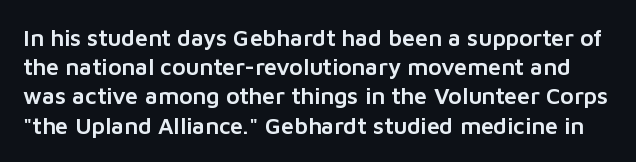
Q: Is the text italic (slanted)? A: No, it is upright.
Q: Is the text underlined? A: No.
Q: Is the spacing between letters normal or unusually wide? A: Normal.
Q: Is the spacing between lines tight, normal or loose? A: Normal.
